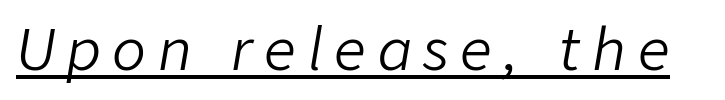
Q: Is the text bold? A: No.
Q: Is the text italic (slanted)? A: Yes, it leans right by about 9 degrees.
Q: Is the text underlined? A: Yes.
Q: Is the spacing between letters normal or unusually wide? A: Unusually wide.
Q: Width (condensed, normal, or wide)? A: Normal.
Q: Stroke contrast? A: Low.
Q: x-height? A: Medium.
Q: Monospaced? A: No.
